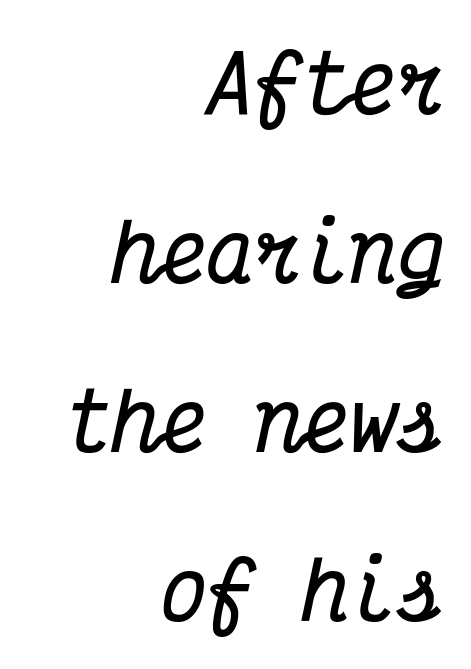
{"serif": "yes", "italic": "yes", "lean": "right", "slant_degrees": 12, "bold": "yes", "weight": "bold", "width": "condensed", "stroke_contrast": "medium", "x_height": "medium", "monospaced": "yes", "underline": "no", "align": "right", "line_spacing": "loose", "line_spacing_ratio": 2.14, "letter_spacing": "normal", "letter_spacing_em": 0.0, "glyph_px": 79}
